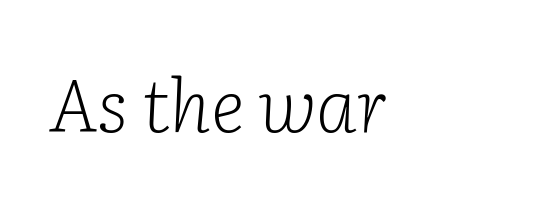
In terms of letterform style, serifs are clearly present. These lines were composed using italics. Vertical stems look standard width or narrower in stroke. This sample has the flowing, uneven cadence of proportional lettering.
